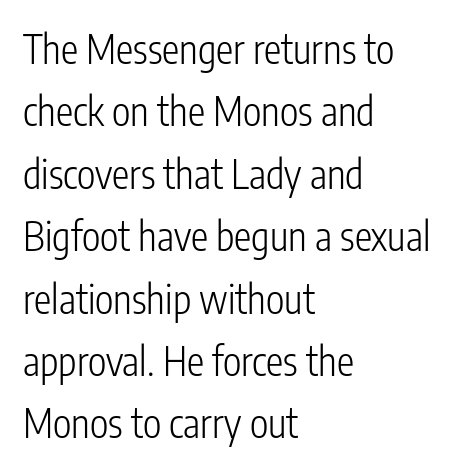
Q: Is the text bold? A: No.
Q: Is the text italic (slanted)? A: No, it is upright.
Q: Is the typeface a serif or a sans-serif typeface? A: Sans-serif.
Q: Is the text underlined? A: No.
Q: How is the paragraph aligned? A: Left-aligned.
Q: Is the spacing between letters normal or unusually wide? A: Normal.
Q: Is the spacing between lines tight, normal or loose? A: Normal.
Q: Width (condensed, normal, or wide)? A: Condensed.
Q: Stroke contrast? A: Low.
Q: x-height? A: Medium.
Q: Monospaced? A: No.
